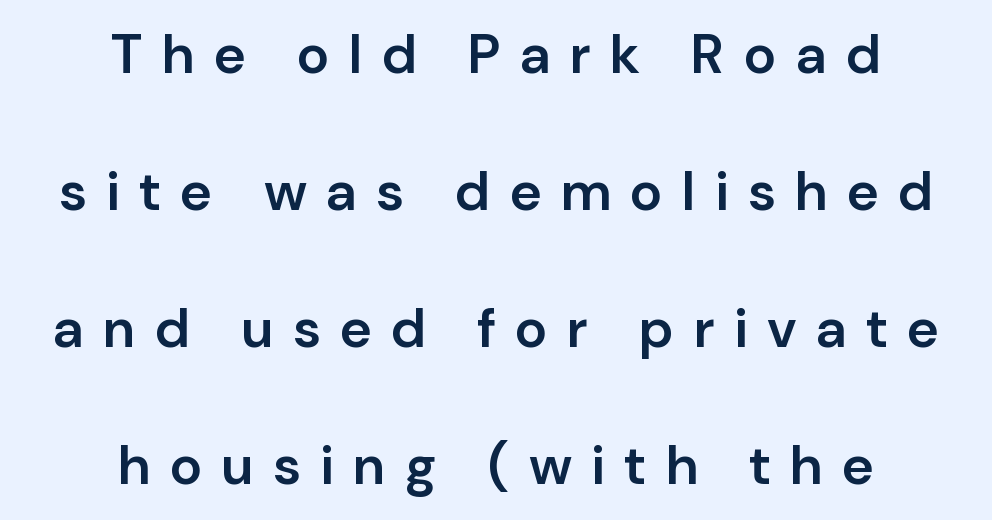
Do the letters lean? They stand straight. Descender tails drop into unmarked territory. This rendering employs a face without finishing strokes, i.e., a sans-serif. Is this a fixed-width face? No — the glyphs have proportional, varying widths.
